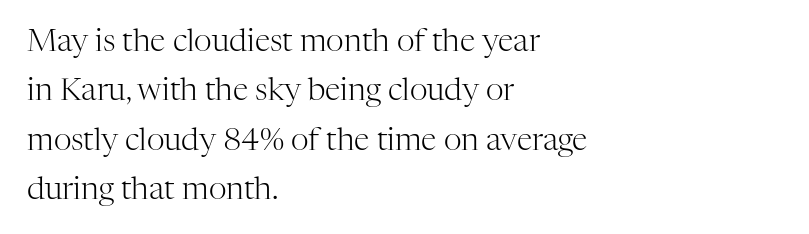
The image shows 31 px light serif type, upright; set left-aligned, normal line spacing (1.59x), normal letter spacing, not underlined; high stroke contrast and a medium x-height.
